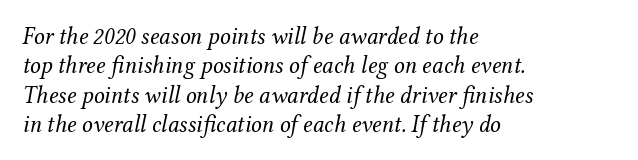
{"italic": "yes", "lean": "right", "slant_degrees": 12, "bold": "no", "underline": "no", "align": "left", "line_spacing_ratio": 1.22, "letter_spacing": "normal", "letter_spacing_em": 0.0, "glyph_px": 24}
